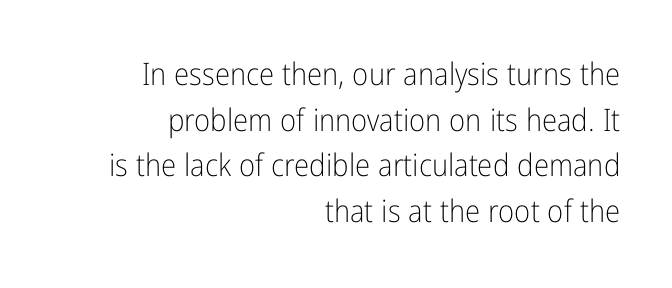
{"serif": "no", "italic": "no", "bold": "no", "weight": "light", "width": "condensed", "stroke_contrast": "low", "x_height": "medium", "monospaced": "no", "underline": "no", "align": "right", "line_spacing": "normal", "line_spacing_ratio": 1.47, "letter_spacing": "normal", "letter_spacing_em": 0.0, "glyph_px": 31}
